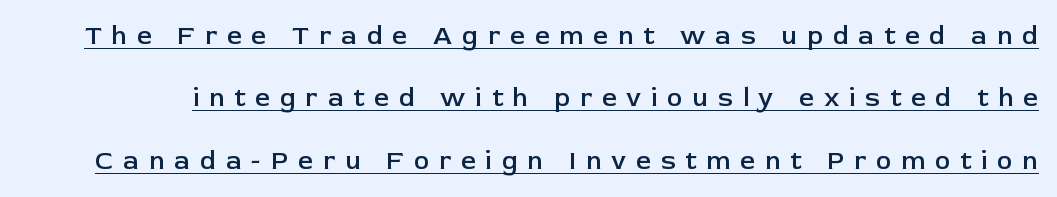
Q: Is the text bold? A: Semi-bold.
Q: Is the text italic (slanted)? A: No, it is upright.
Q: Is the text underlined? A: Yes.
Q: Is the spacing between letters normal or unusually wide? A: Unusually wide.
Q: Is the spacing between lines tight, normal or loose? A: Loose.
